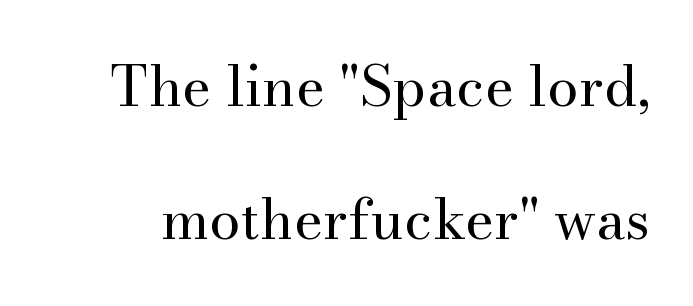
The image shows 56 px regular-weight serif type, upright; set loose line spacing (2.38x), normal letter spacing, not underlined; medium stroke contrast and a small x-height.
